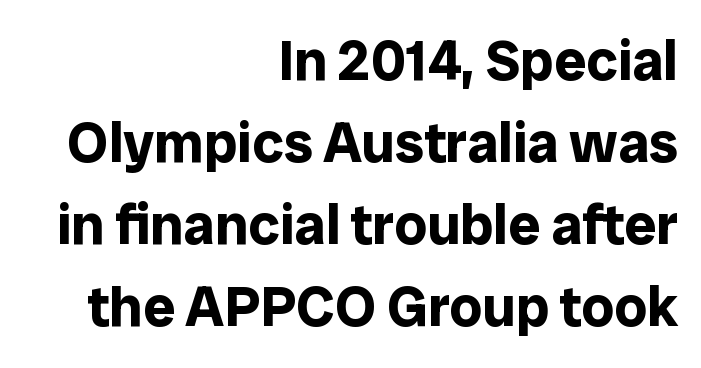
The face used here is proportionally spaced, like ordinary book or web type. Leading: standard. This sample uses plain, unmodified letter spacing. Check where the strokes stop: nothing finishes them off — pure sans. Do the letters lean? They stand straight. Visually the block forms a straight wall on the right and a jagged coastline on the left.
